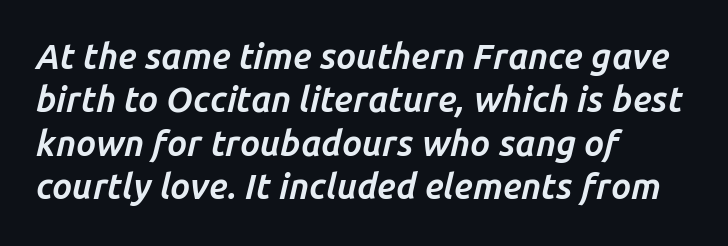
Q: Is the text bold? A: Yes.
Q: Is the text italic (slanted)? A: Yes, it leans right by about 14 degrees.
Q: Is the text underlined? A: No.
Q: How is the paragraph aligned? A: Left-aligned.
Q: Is the spacing between letters normal or unusually wide? A: Normal.
Q: Width (condensed, normal, or wide)? A: Normal.
Q: Stroke contrast? A: Low.
Q: x-height? A: Medium.
Q: Monospaced? A: No.
